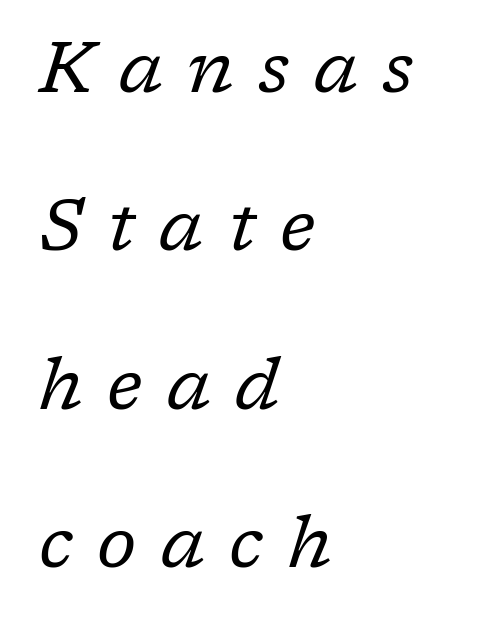
These lines stand farther apart than default settings would place them. This reads as an unemphasized weight, regular at the heaviest. Think of a printed novel: that variable character pitch is what you see here. Left-aligned paragraph, ragged on the right. The face used here is seriffed, in the tradition of book romans.
